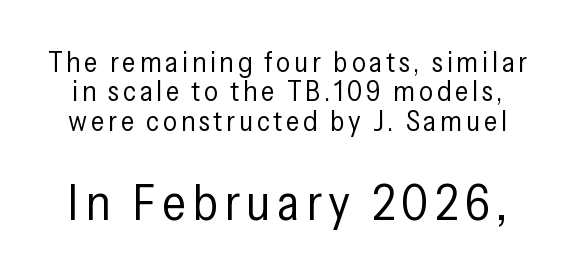
{"serif": "no", "italic": "no", "bold": "no", "weight": "regular", "width": "condensed", "stroke_contrast": "low", "x_height": "medium", "monospaced": "no", "underline": "no", "line_spacing": "tight", "line_spacing_ratio": 1.05, "larger_block": "second", "size_ratio": 1.75, "glyph_px": 49}
